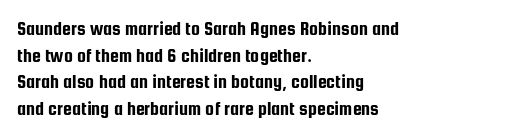
The image shows 20 px text type, upright; set left-aligned, normal line spacing (1.33x), normal letter spacing, not underlined.
